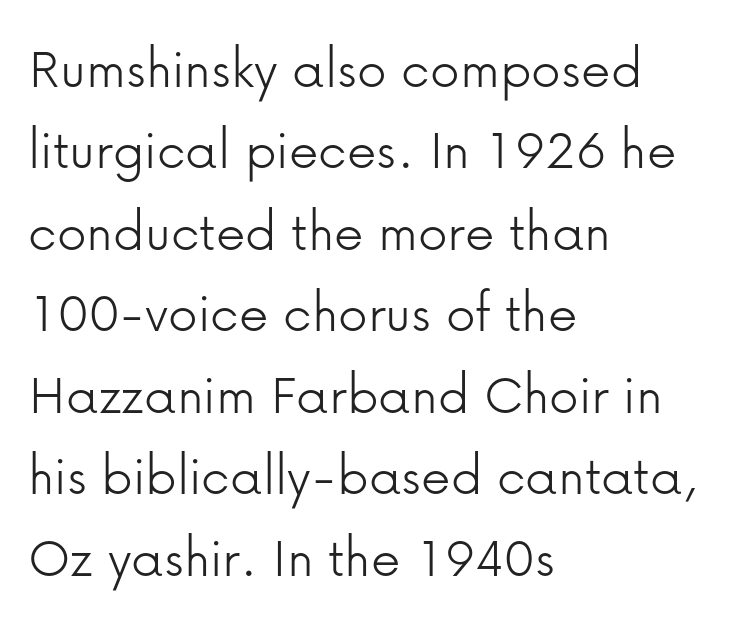
Q: Is the text bold? A: No.
Q: Is the text italic (slanted)? A: No, it is upright.
Q: Is the typeface a serif or a sans-serif typeface? A: Sans-serif.
Q: Is the text underlined? A: No.
Q: How is the paragraph aligned? A: Left-aligned.
Q: Is the spacing between letters normal or unusually wide? A: Normal.
Q: Is the spacing between lines tight, normal or loose? A: Normal.
Q: Width (condensed, normal, or wide)? A: Normal.
Q: Stroke contrast? A: Low.
Q: x-height? A: Medium.
Q: Monospaced? A: No.
